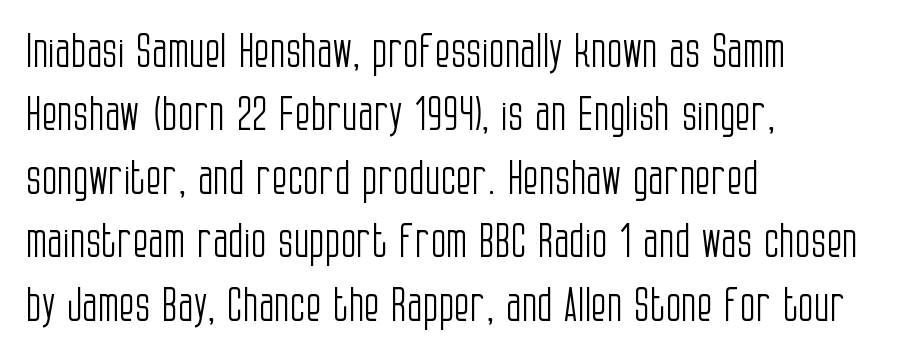
Q: Is the text bold? A: No.
Q: Is the text italic (slanted)? A: No, it is upright.
Q: Is the typeface a serif or a sans-serif typeface? A: Sans-serif.
Q: Is the text underlined? A: No.
Q: How is the paragraph aligned? A: Left-aligned.
Q: Is the spacing between letters normal or unusually wide? A: Normal.
Q: Is the spacing between lines tight, normal or loose? A: Normal.
Q: Width (condensed, normal, or wide)? A: Condensed.
Q: Stroke contrast? A: Low.
Q: x-height? A: Large.
Q: Monospaced? A: No.
